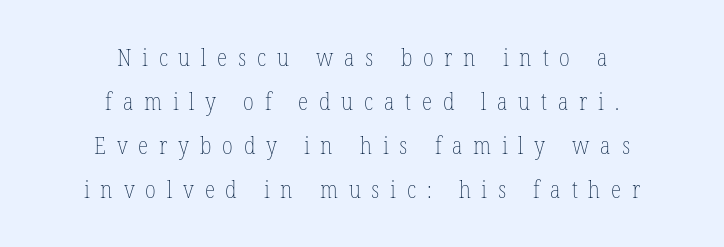
{"italic": "no", "bold": "no", "underline": "no", "align": "center", "line_spacing_ratio": 1.84, "letter_spacing": "wide", "letter_spacing_em": 0.45, "glyph_px": 24}
